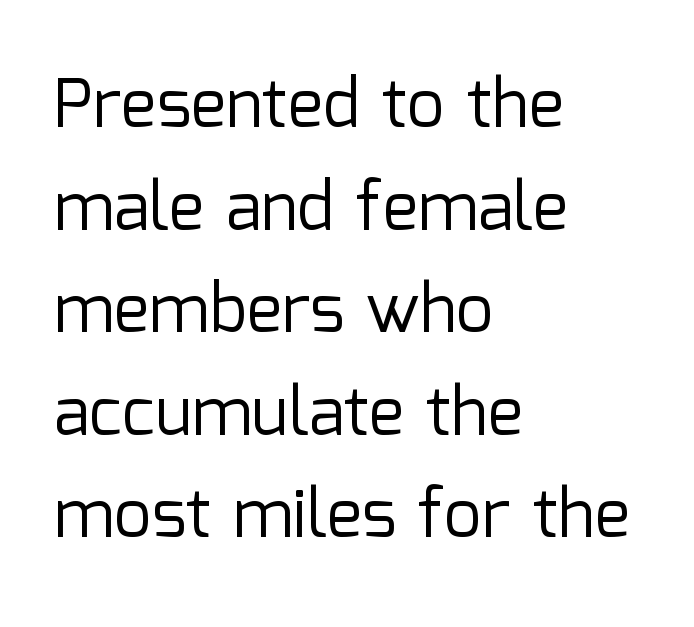
{"serif": "no", "italic": "no", "bold": "no", "weight": "regular", "width": "normal", "stroke_contrast": "low", "x_height": "medium", "monospaced": "no", "underline": "no", "align": "left", "line_spacing": "normal", "line_spacing_ratio": 1.53, "letter_spacing": "normal", "letter_spacing_em": 0.0, "glyph_px": 67}
